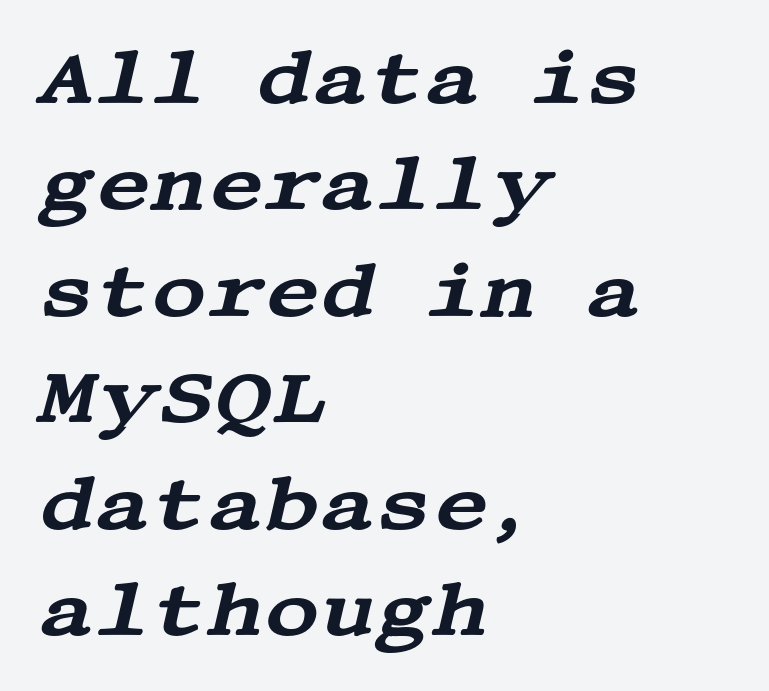
{"serif": "yes", "italic": "yes", "lean": "right", "slant_degrees": 13, "width": "wide", "stroke_contrast": "medium", "x_height": "large", "underline": "no", "align": "left", "line_spacing": "normal", "line_spacing_ratio": 1.4, "letter_spacing": "normal", "letter_spacing_em": 0.0, "glyph_px": 76}
